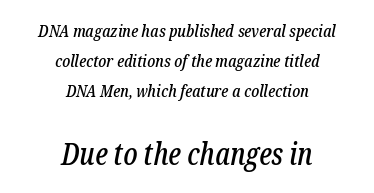
The image shows 30 px condensed serif type, italic (leaning right); set centered, line spacing 1.77x, normal letter spacing, not underlined; the second (bottom) block is 1.76x larger; low stroke contrast and a medium x-height.
